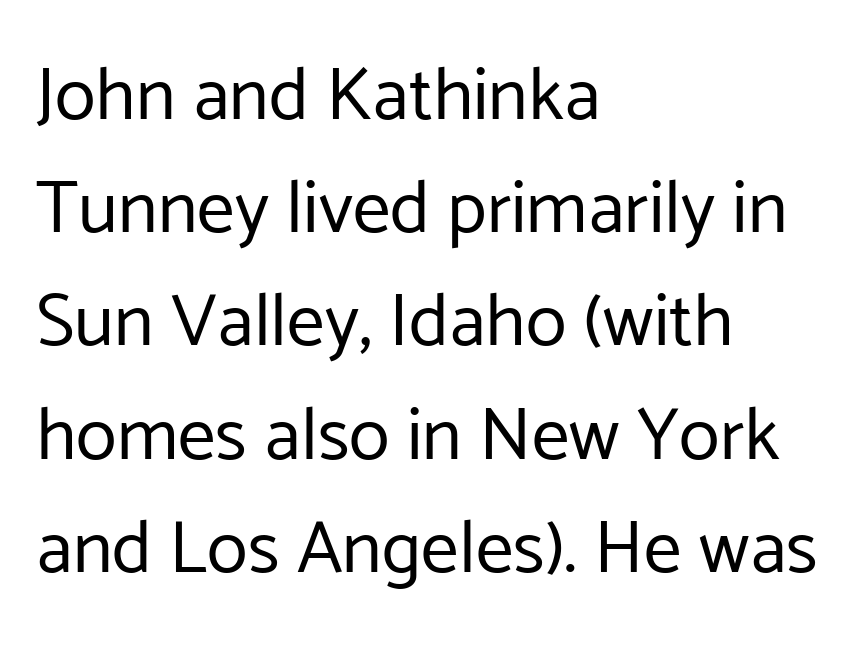
Q: Is the text bold? A: No.
Q: Is the text italic (slanted)? A: No, it is upright.
Q: Is the typeface a serif or a sans-serif typeface? A: Sans-serif.
Q: Is the text underlined? A: No.
Q: How is the paragraph aligned? A: Left-aligned.
Q: Is the spacing between letters normal or unusually wide? A: Normal.
Q: Is the spacing between lines tight, normal or loose? A: Normal.
Q: Width (condensed, normal, or wide)? A: Normal.
Q: Stroke contrast? A: Low.
Q: x-height? A: Medium.
Q: Monospaced? A: No.
